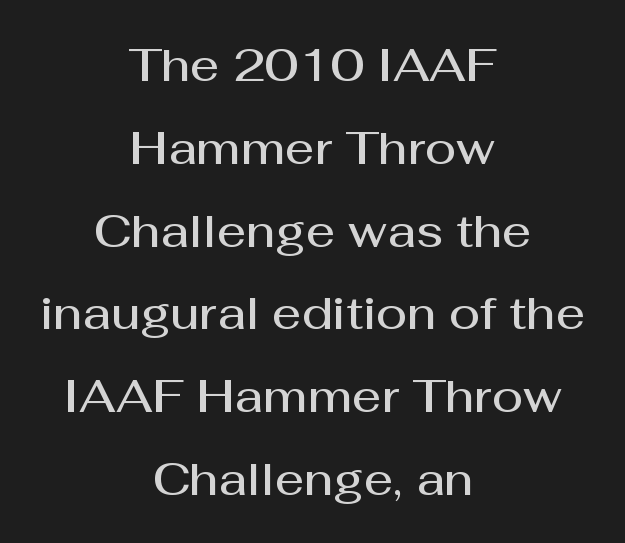
Q: Is the text bold? A: Semi-bold.
Q: Is the text italic (slanted)? A: No, it is upright.
Q: Is the typeface a serif or a sans-serif typeface? A: Sans-serif.
Q: Is the text underlined? A: No.
Q: How is the paragraph aligned? A: Centered.
Q: Is the spacing between letters normal or unusually wide? A: Normal.
Q: Width (condensed, normal, or wide)? A: Normal.
Q: Stroke contrast? A: Medium.
Q: x-height? A: Medium.
Q: Monospaced? A: No.
